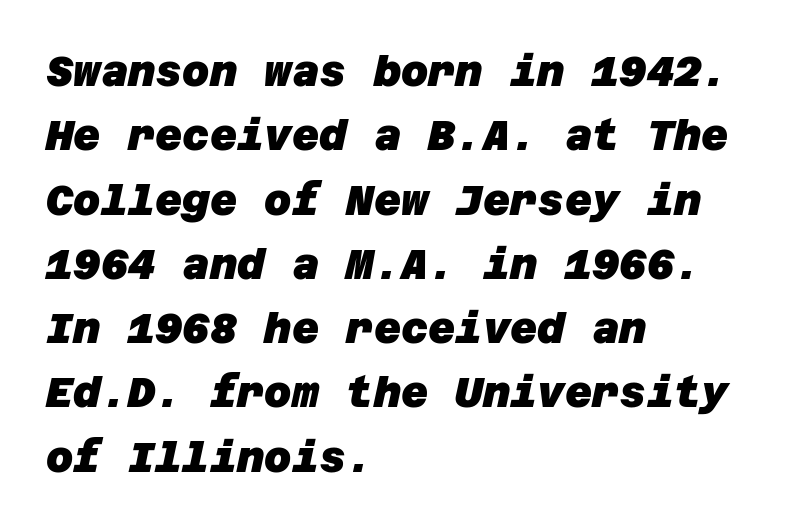
{"serif": "no", "bold": "yes", "weight": "heavy", "width": "normal", "stroke_contrast": "low", "x_height": "large", "underline": "no", "align": "left", "line_spacing": "normal", "line_spacing_ratio": 1.53, "letter_spacing": "normal", "letter_spacing_em": 0.0, "glyph_px": 42}
